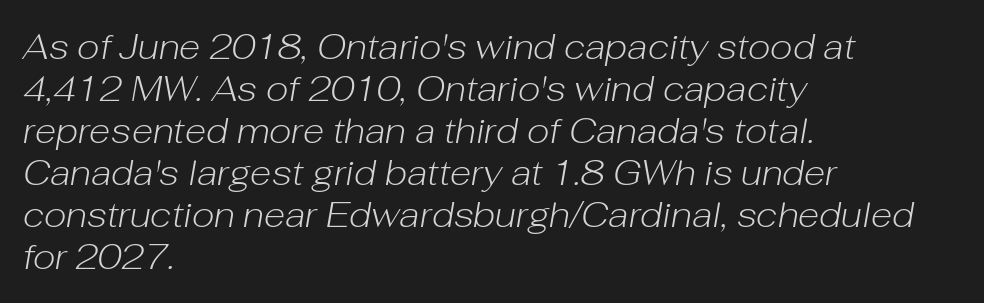
The image shows 35 px light type, italic (leaning right); set left-aligned, line spacing 1.2x, normal letter spacing, not underlined; low stroke contrast and a medium x-height.
